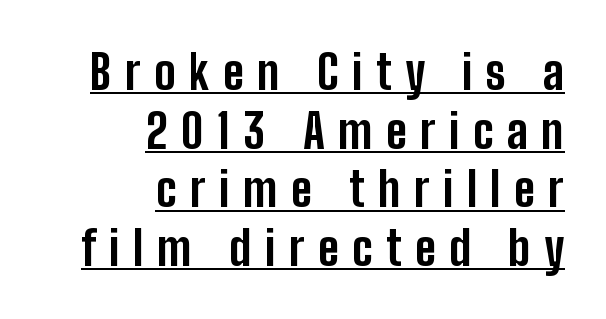
Q: Is the text bold? A: Yes.
Q: Is the text italic (slanted)? A: No, it is upright.
Q: Is the typeface a serif or a sans-serif typeface? A: Sans-serif.
Q: Is the text underlined? A: Yes.
Q: How is the paragraph aligned? A: Right-aligned.
Q: Is the spacing between letters normal or unusually wide? A: Unusually wide.
Q: Width (condensed, normal, or wide)? A: Condensed.
Q: Stroke contrast? A: Low.
Q: x-height? A: Medium.
Q: Monospaced? A: No.
